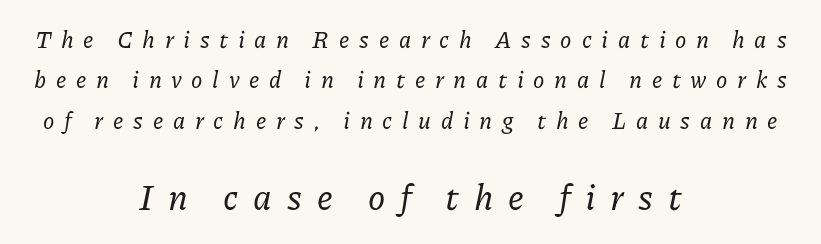
{"serif": "yes", "italic": "yes", "lean": "right", "slant_degrees": 11, "width": "normal", "stroke_contrast": "low", "x_height": "medium", "monospaced": "no", "underline": "no", "align": "center", "line_spacing_ratio": 1.76, "letter_spacing": "wide", "letter_spacing_em": 0.42, "larger_block": "second", "size_ratio": 1.52, "glyph_px": 35}
